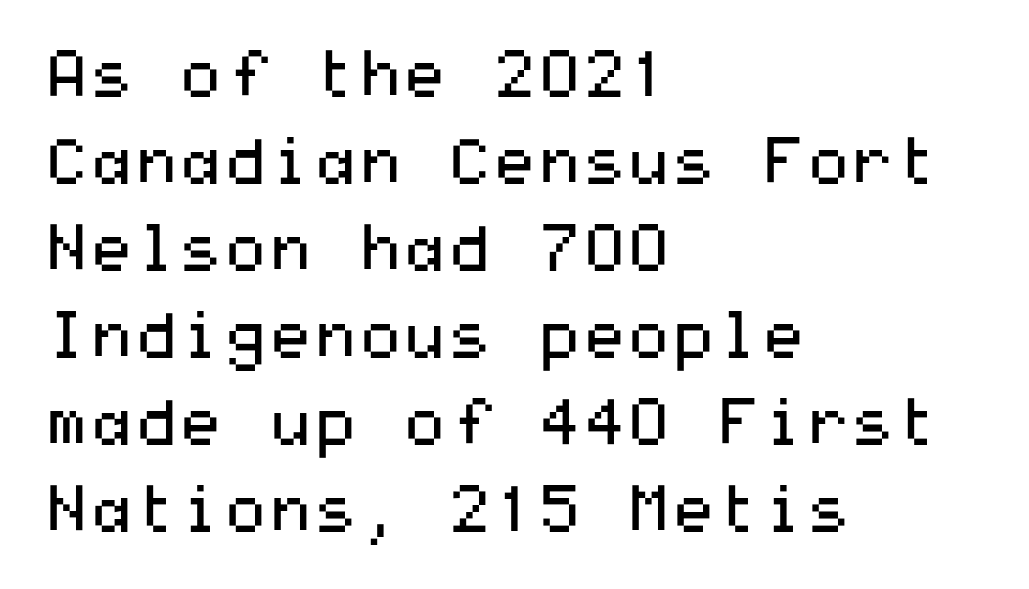
{"serif": "no", "italic": "no", "bold": "no", "weight": "regular", "width": "wide", "stroke_contrast": "medium", "x_height": "medium", "underline": "no", "align": "left", "line_spacing": "normal", "line_spacing_ratio": 1.36, "letter_spacing": "normal", "letter_spacing_em": 0.0, "glyph_px": 64}
